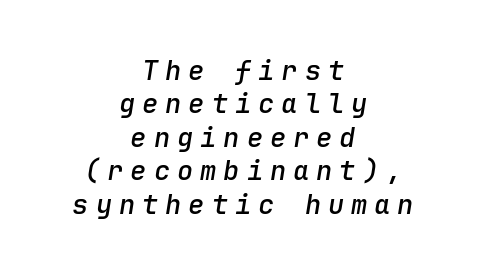
Q: Is the text bold? A: Semi-bold.
Q: Is the text italic (slanted)? A: Yes, it leans right by about 9 degrees.
Q: Is the text underlined? A: No.
Q: How is the paragraph aligned? A: Centered.
Q: Is the spacing between letters normal or unusually wide? A: Unusually wide.
